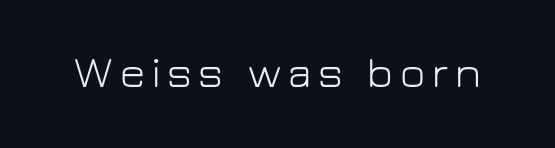
{"serif": "no", "italic": "no", "bold": "no", "weight": "light", "width": "normal", "stroke_contrast": "low", "x_height": "medium", "monospaced": "no", "underline": "no", "glyph_px": 43}
